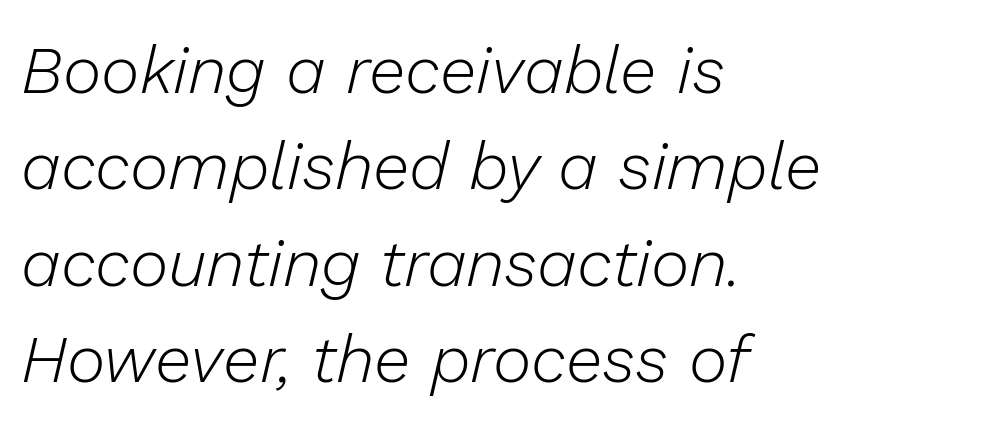
{"italic": "yes", "lean": "right", "slant_degrees": 13, "bold": "no", "weight": "light", "width": "normal", "stroke_contrast": "low", "x_height": "medium", "monospaced": "no", "underline": "no", "align": "left", "line_spacing": "normal", "line_spacing_ratio": 1.46, "letter_spacing": "normal", "letter_spacing_em": 0.0, "glyph_px": 66}
